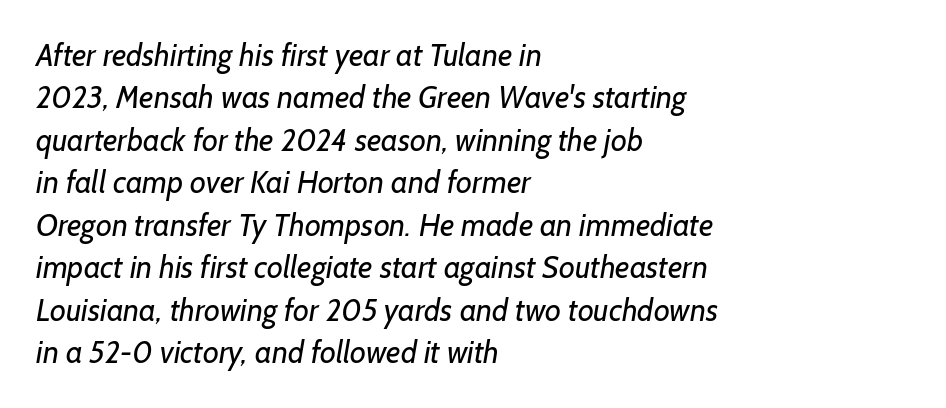
{"serif": "no", "bold": "no", "weight": "regular", "width": "normal", "stroke_contrast": "low", "x_height": "medium", "monospaced": "no", "underline": "no", "align": "left", "line_spacing": "normal", "line_spacing_ratio": 1.37, "letter_spacing": "normal", "letter_spacing_em": 0.0, "glyph_px": 31}
